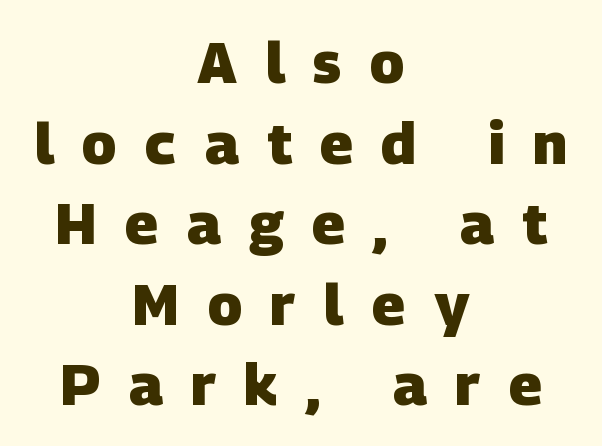
{"serif": "no", "bold": "yes", "weight": "heavy", "width": "normal", "stroke_contrast": "low", "x_height": "large", "monospaced": "no", "underline": "no", "align": "center", "line_spacing": "normal", "line_spacing_ratio": 1.39, "letter_spacing": "wide", "letter_spacing_em": 0.49, "glyph_px": 58}
